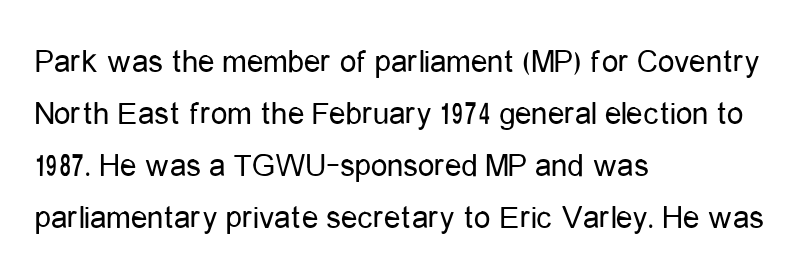
The image shows 33 px regular-weight, condensed sans-serif type, upright; set left-aligned, normal line spacing (1.58x), normal letter spacing, not underlined; low stroke contrast and a medium x-height.
